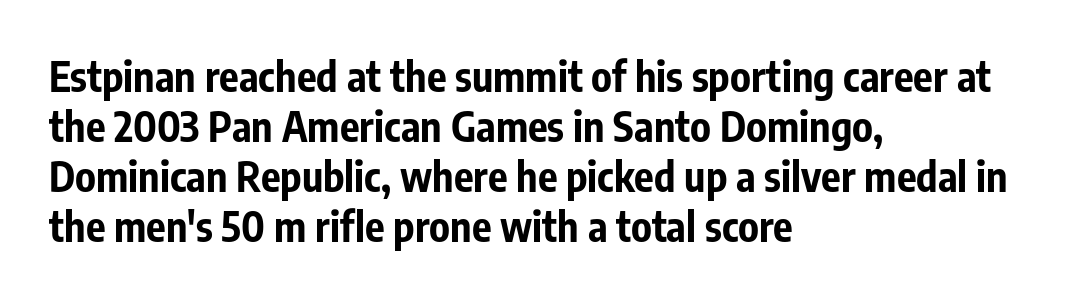
Q: Is the text bold? A: Yes.
Q: Is the text italic (slanted)? A: No, it is upright.
Q: Is the typeface a serif or a sans-serif typeface? A: Sans-serif.
Q: Is the text underlined? A: No.
Q: How is the paragraph aligned? A: Left-aligned.
Q: Is the spacing between letters normal or unusually wide? A: Normal.
Q: Width (condensed, normal, or wide)? A: Condensed.
Q: Stroke contrast? A: Low.
Q: x-height? A: Medium.
Q: Monospaced? A: No.
